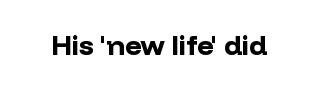
Q: Is the text bold? A: Yes.
Q: Is the text italic (slanted)? A: No, it is upright.
Q: Is the typeface a serif or a sans-serif typeface? A: Sans-serif.
Q: Is the text underlined? A: No.
Q: Is the spacing between letters normal or unusually wide? A: Normal.
Q: Width (condensed, normal, or wide)? A: Normal.
Q: Stroke contrast? A: Low.
Q: x-height? A: Medium.
Q: Monospaced? A: No.
